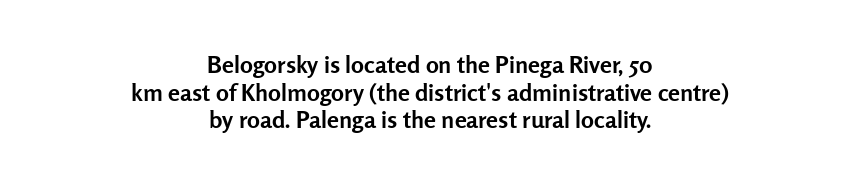
Glance below the letters and you will spot only blank space. Short note: letters normally spaced. Nope, not italic — everything's standing straight. The passage shown stacks its lines with hardly any gap.
